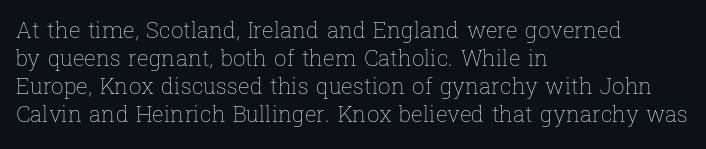
{"italic": "no", "bold": "no", "underline": "no", "align": "left", "line_spacing": "normal", "line_spacing_ratio": 1.27, "letter_spacing": "normal", "letter_spacing_em": 0.0, "glyph_px": 22}
